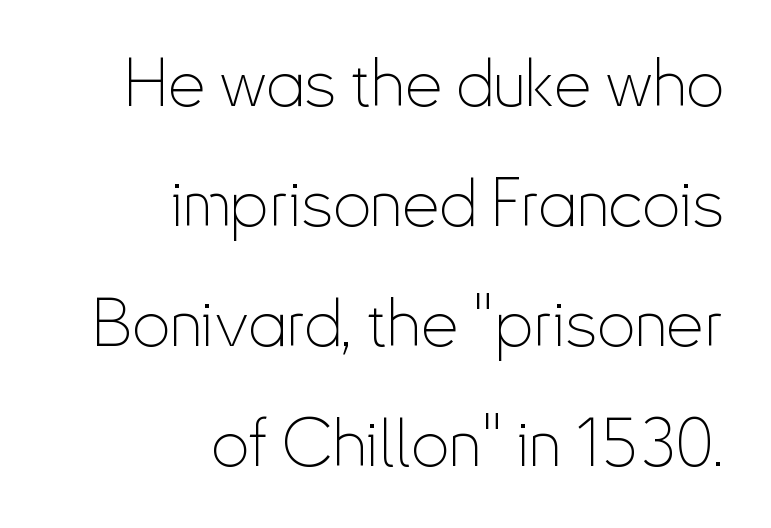
Q: Is the text bold? A: No.
Q: Is the text italic (slanted)? A: No, it is upright.
Q: Is the typeface a serif or a sans-serif typeface? A: Sans-serif.
Q: Is the text underlined? A: No.
Q: How is the paragraph aligned? A: Right-aligned.
Q: Is the spacing between letters normal or unusually wide? A: Normal.
Q: Width (condensed, normal, or wide)? A: Condensed.
Q: Stroke contrast? A: Low.
Q: x-height? A: Small.
Q: Monospaced? A: No.
